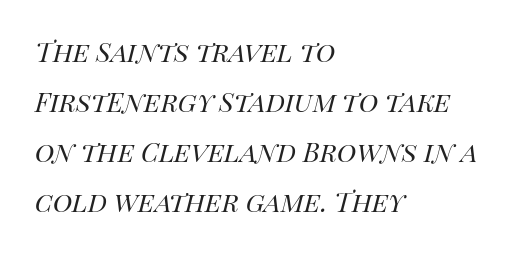
{"italic": "yes", "lean": "right", "slant_degrees": 14, "bold": "no", "weight": "regular", "width": "normal", "stroke_contrast": "high", "x_height": "large", "monospaced": "no", "underline": "no", "align": "left", "line_spacing": "normal", "line_spacing_ratio": 1.52, "letter_spacing": "normal", "letter_spacing_em": 0.0, "glyph_px": 33}
